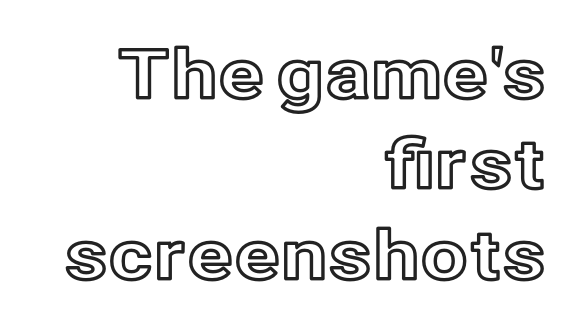
Q: Is the text italic (slanted)? A: No, it is upright.
Q: Is the text underlined? A: No.
Q: How is the paragraph aligned? A: Right-aligned.
Q: Is the spacing between letters normal or unusually wide? A: Normal.
Q: Is the spacing between lines tight, normal or loose? A: Normal.
Q: Width (condensed, normal, or wide)? A: Normal.
Q: x-height? A: Medium.
Q: Monospaced? A: No.
